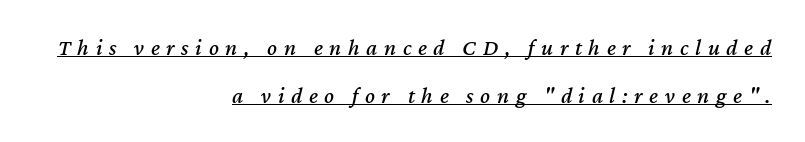
The image shows 23 px text type, italic (leaning right); set right-aligned, loose line spacing (2.08x), unusually wide letter spacing (+0.29 em), underlined.
